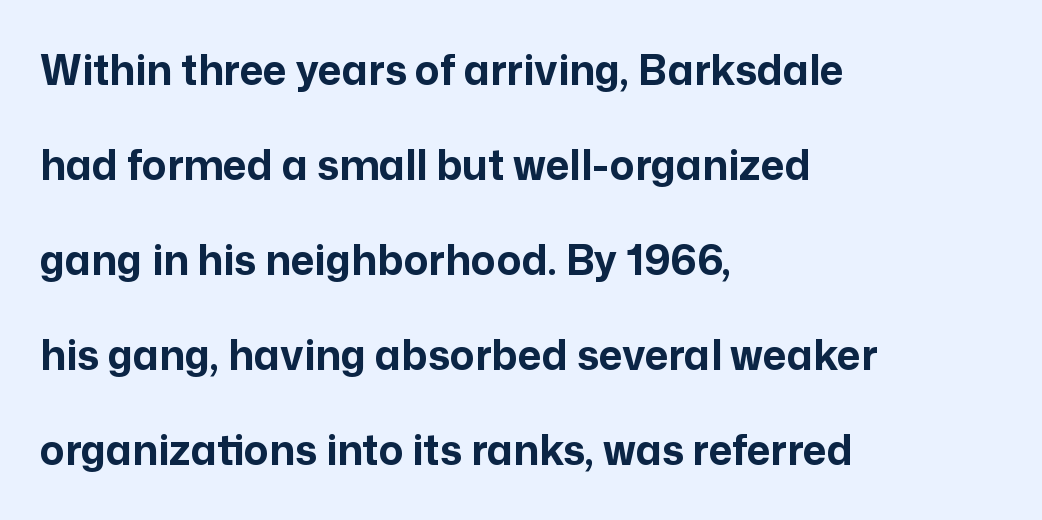
Q: Is the text bold? A: Yes.
Q: Is the text italic (slanted)? A: No, it is upright.
Q: Is the typeface a serif or a sans-serif typeface? A: Sans-serif.
Q: Is the text underlined? A: No.
Q: How is the paragraph aligned? A: Left-aligned.
Q: Is the spacing between letters normal or unusually wide? A: Normal.
Q: Is the spacing between lines tight, normal or loose? A: Loose.
Q: Width (condensed, normal, or wide)? A: Normal.
Q: Stroke contrast? A: Low.
Q: x-height? A: Medium.
Q: Monospaced? A: No.
